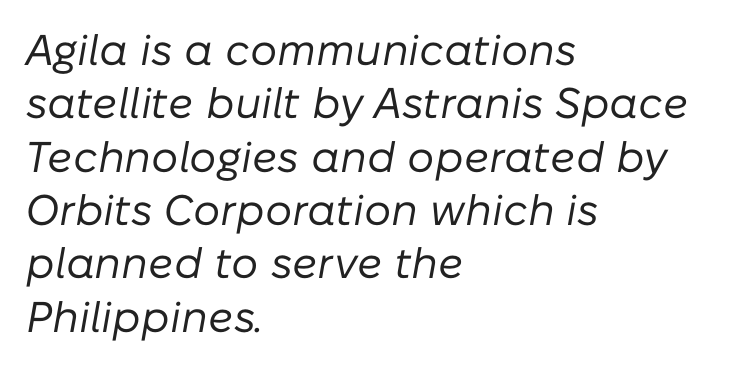
{"italic": "yes", "lean": "right", "slant_degrees": 10, "bold": "no", "weight": "regular", "width": "normal", "stroke_contrast": "low", "x_height": "medium", "monospaced": "no", "underline": "no", "align": "left", "line_spacing_ratio": 1.24, "letter_spacing": "normal", "letter_spacing_em": 0.0, "glyph_px": 43}
